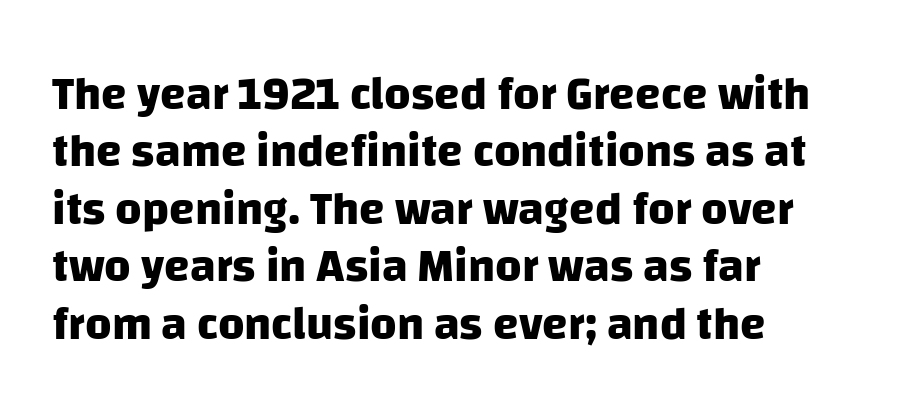
The image shows 46 px heavy sans-serif type; set left-aligned, normal line spacing (1.25x), normal letter spacing, not underlined; low stroke contrast and a large x-height.
